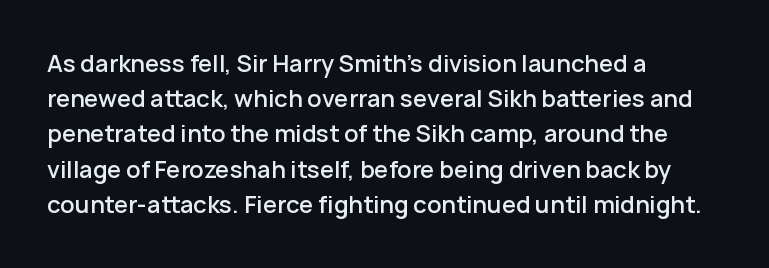
Q: Is the text bold? A: Semi-bold.
Q: Is the text italic (slanted)? A: No, it is upright.
Q: Is the text underlined? A: No.
Q: How is the paragraph aligned? A: Left-aligned.
Q: Is the spacing between letters normal or unusually wide? A: Normal.
Q: Is the spacing between lines tight, normal or loose? A: Normal.
